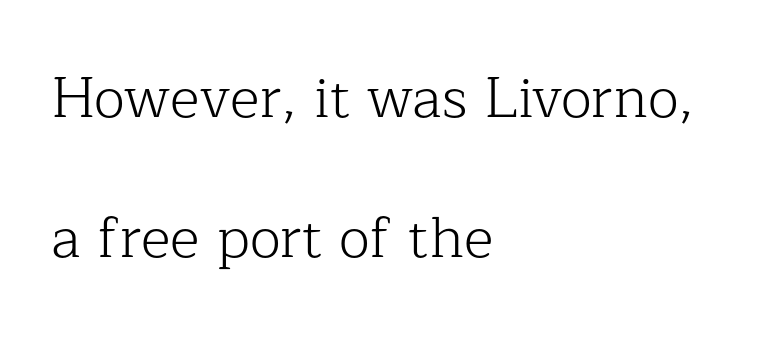
These lines were composed using upright roman letters. The face used here is proportionally spaced, like ordinary book or web type. Stroke mass is kept to a normal reading level or below. No extra tracking has been applied to these lines. In terms of leading, this rendering errs on the spacious side. Leftover space on each line is placed entirely after the last word.
